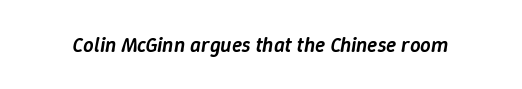
The strip under each line holds only bare page. Is the type slanted? Yes — the strokes lean at a clear angle. Weight check: semibold — heavier than regular, not quite bold. Caption: standard tracking, unaltered.
